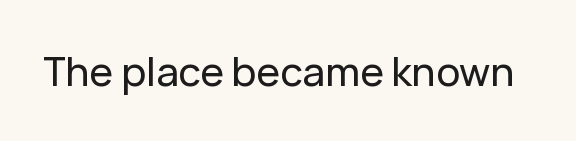
{"serif": "no", "italic": "no", "width": "normal", "stroke_contrast": "low", "x_height": "medium", "monospaced": "no", "underline": "no", "letter_spacing": "normal", "letter_spacing_em": 0.0, "glyph_px": 40}
